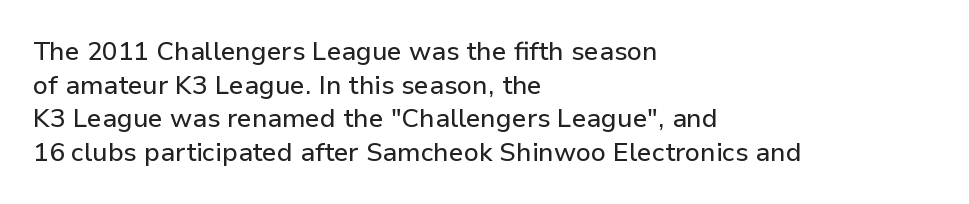
The zone under the glyphs is completely vacant. Line starts are locked; line ends wander. Look at the tracking — it's just the regular setting, nothing added. Horizontal bands of white between lines are of average thickness.
